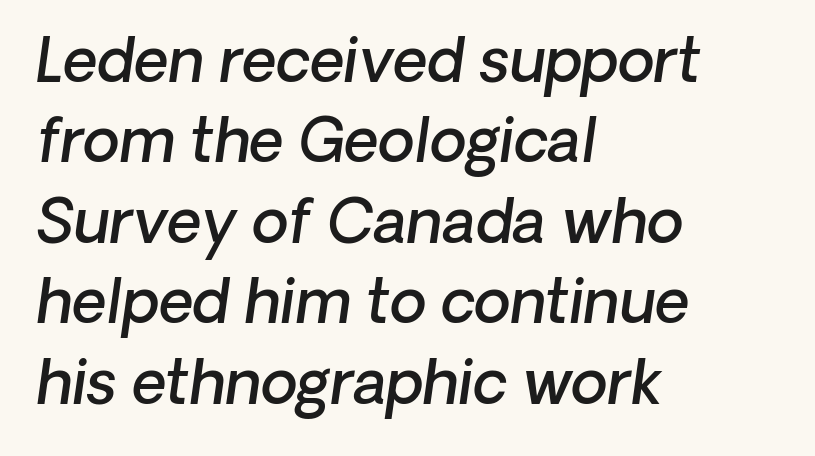
Observe the absence of serifs on each vertical stroke in this sample. No extra tracking has been applied to these lines. The leading is moderate, giving the passage an even texture. Each line starts at the same left margin while the right side varies.
